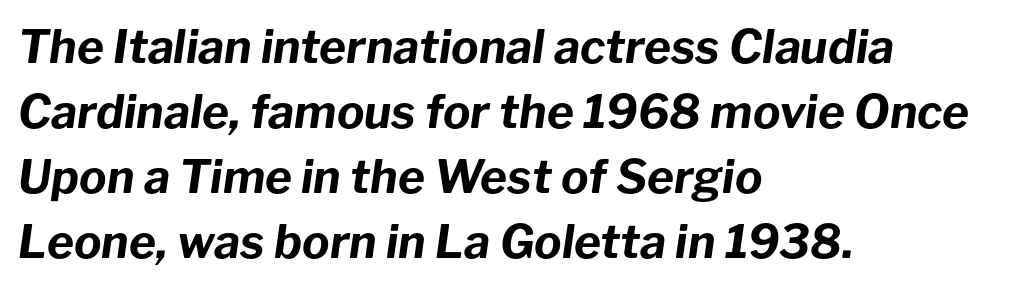
Q: Is the text bold? A: Yes.
Q: Is the text italic (slanted)? A: Yes, it leans right by about 8 degrees.
Q: Is the text underlined? A: No.
Q: How is the paragraph aligned? A: Left-aligned.
Q: Is the spacing between letters normal or unusually wide? A: Normal.
Q: Is the spacing between lines tight, normal or loose? A: Normal.
Q: Width (condensed, normal, or wide)? A: Normal.
Q: Stroke contrast? A: Low.
Q: x-height? A: Medium.
Q: Monospaced? A: No.
